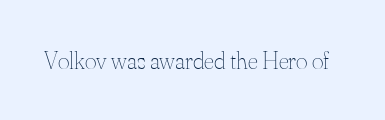
Q: Is the text bold? A: No.
Q: Is the text italic (slanted)? A: No, it is upright.
Q: Is the text underlined? A: No.
Q: Is the spacing between letters normal or unusually wide? A: Normal.
